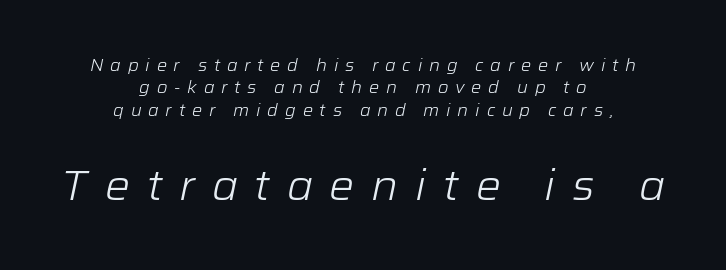
A typesetter would call this leading conventional body-copy spacing. On a weight scale, this lands at 450 or below. Here the glyphs are tracked loosely, breaking word shapes into spaced letters. The rendering positions every line midway between the sides. Each letter keeps its own natural width here, so spacing adapts to shape. The passage shown is not underscored anywhere.
